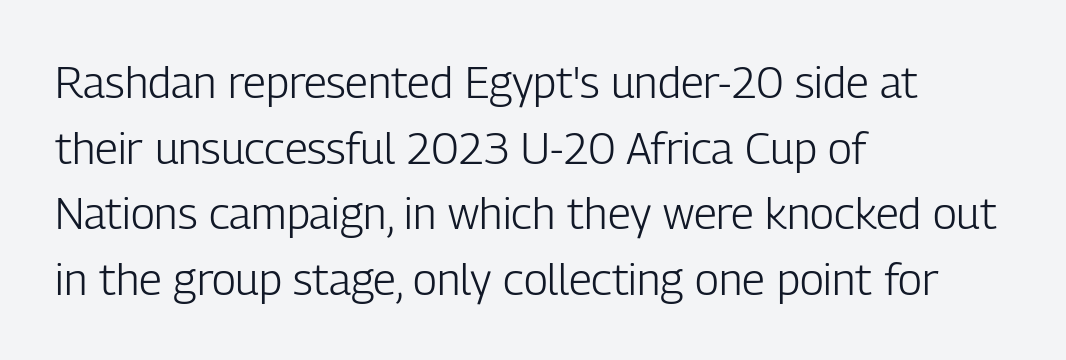
{"serif": "no", "italic": "no", "bold": "no", "weight": "light", "width": "condensed", "stroke_contrast": "low", "x_height": "medium", "monospaced": "no", "underline": "no", "align": "left", "line_spacing": "normal", "line_spacing_ratio": 1.49, "letter_spacing": "normal", "letter_spacing_em": 0.0, "glyph_px": 44}
